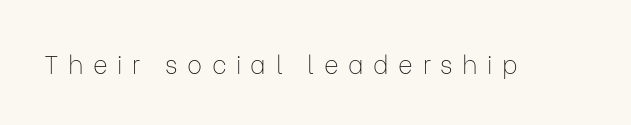
Heft: none added — not bold. Lines of text with bare space underneath. Upright lettering throughout. Here the glyphs are tracked loosely, breaking word shapes into spaced letters.
